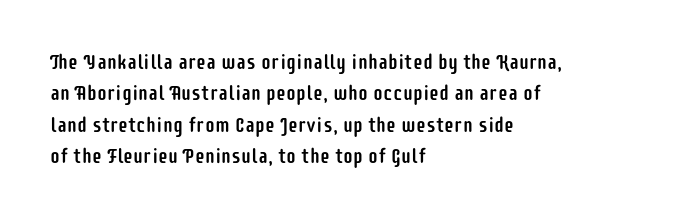
The image shows 20 px text type, upright; set left-aligned, normal line spacing (1.57x), normal letter spacing, not underlined.
